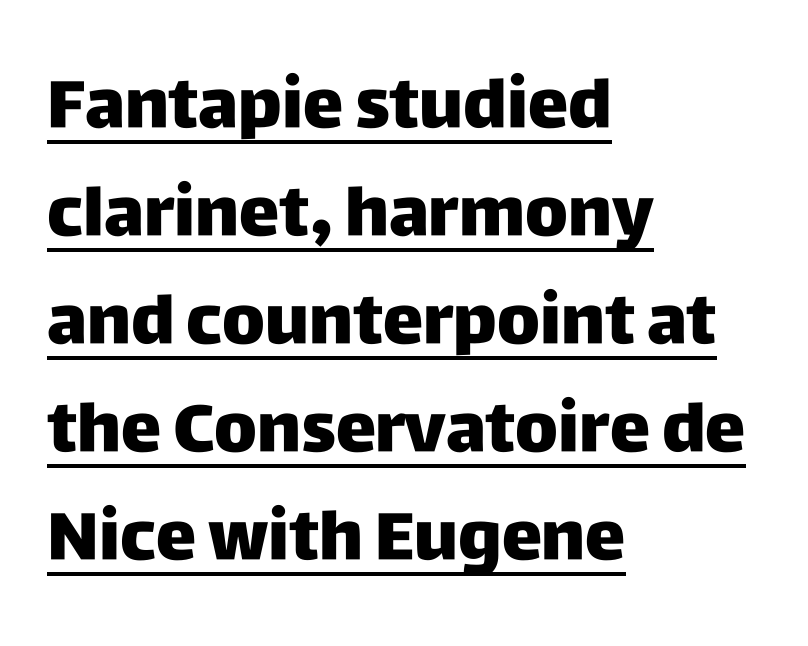
Proportional: the letters do not fall into vertical columns. Weight: bold. These lines sit exactly where default settings would place them. The designer went with a sans here, leaving each stem footless. Inter-character spacing is left at the font's built-in metrics.
